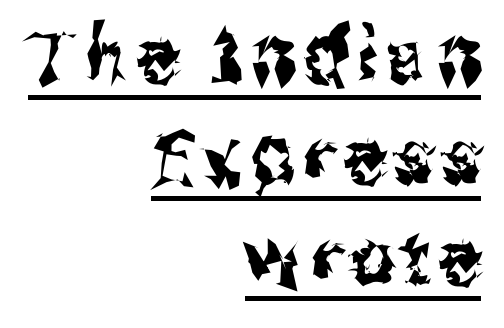
A typesetter would call this leading conventional body-copy spacing. The rendered words wear a rule along their underside. Which margin do the lines hug? The right one — the left edge is uneven. Stroke terminals: plain, sans-serif.
